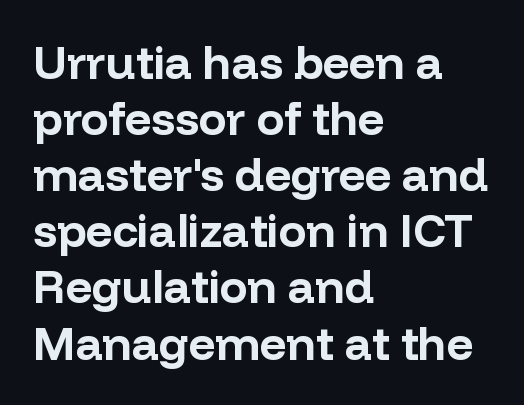
{"serif": "no", "italic": "no", "bold": "yes", "weight": "bold", "width": "normal", "stroke_contrast": "low", "x_height": "medium", "monospaced": "no", "underline": "no", "align": "left", "line_spacing_ratio": 1.22, "letter_spacing": "normal", "letter_spacing_em": 0.0, "glyph_px": 46}
